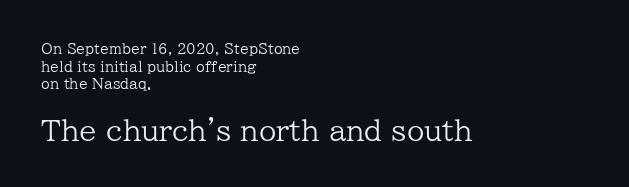
Q: Is the text bold? A: No.
Q: Is the text italic (slanted)? A: No, it is upright.
Q: Is the typeface a serif or a sans-serif typeface? A: Serif.
Q: Is the text underlined? A: No.
Q: How is the paragraph aligned? A: Left-aligned.
Q: Is the spacing between letters normal or unusually wide? A: Normal.
Q: Is the spacing between lines tight, normal or loose? A: Normal.
Q: Which block of text is set in a larger size, the first (top) or the second (bottom)? A: The second (bottom) one.
Q: Width (condensed, normal, or wide)? A: Normal.
Q: Stroke contrast? A: Low.
Q: x-height? A: Medium.
Q: Monospaced? A: No.
